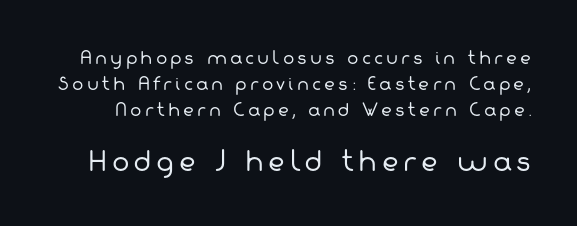
The image shows 26 px text type; set normal line spacing (1.52x), not underlined; the second (bottom) block is 1.53x larger.
